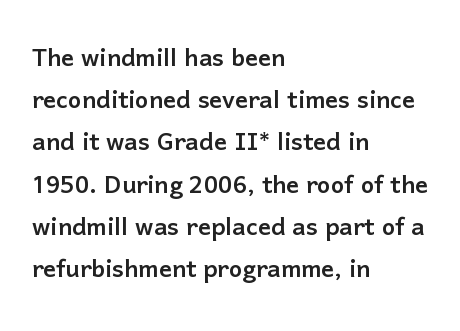
Each line starts at the same left margin while the right side varies. Ascenders rise straight up at ninety degrees. Each word holds together tightly as a unit, with standard inter-letter gaps. Quick note: interline space is typical.
